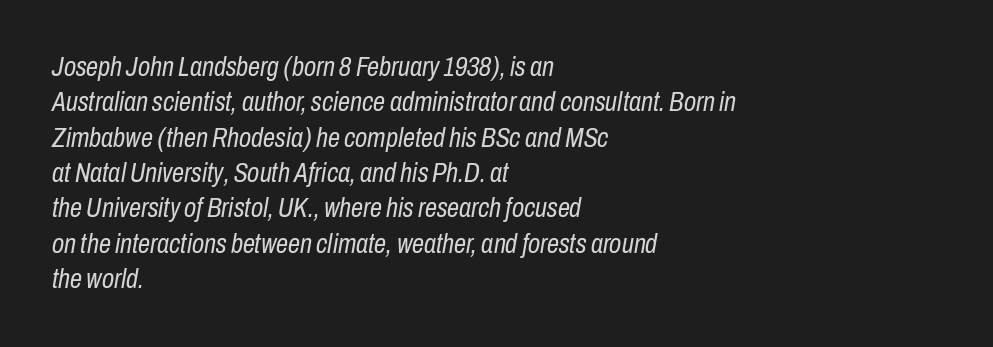
Q: Is the text bold? A: No.
Q: Is the text italic (slanted)? A: Yes, it leans right by about 10 degrees.
Q: Is the text underlined? A: No.
Q: How is the paragraph aligned? A: Left-aligned.
Q: Is the spacing between letters normal or unusually wide? A: Normal.
Q: Is the spacing between lines tight, normal or loose? A: Normal.
